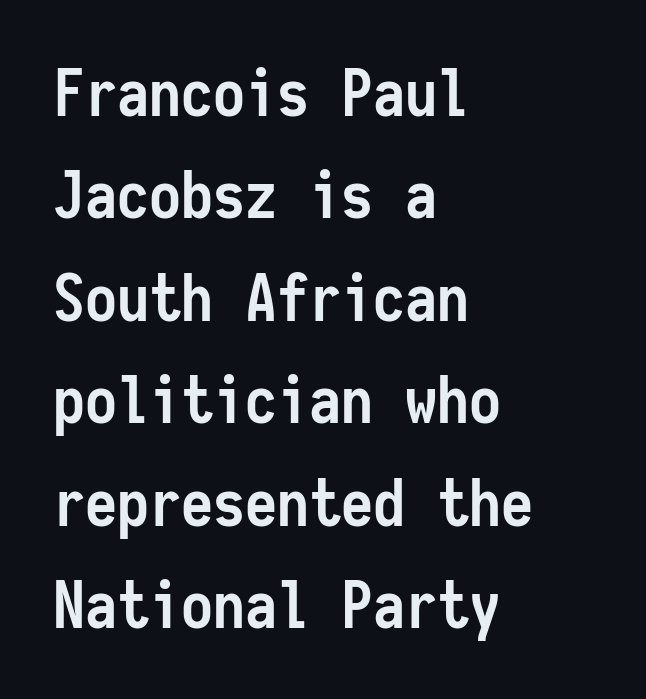
Q: Is the text bold? A: Yes.
Q: Is the text italic (slanted)? A: No, it is upright.
Q: Is the typeface a serif or a sans-serif typeface? A: Sans-serif.
Q: Is the text underlined? A: No.
Q: How is the paragraph aligned? A: Left-aligned.
Q: Is the spacing between letters normal or unusually wide? A: Normal.
Q: Is the spacing between lines tight, normal or loose? A: Normal.
Q: Width (condensed, normal, or wide)? A: Condensed.
Q: Stroke contrast? A: Low.
Q: x-height? A: Medium.
Q: Monospaced? A: Yes.
